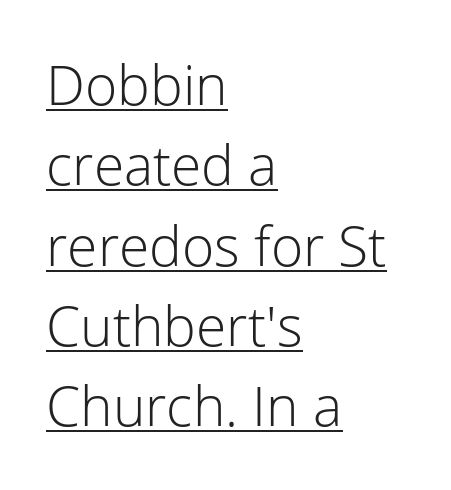
The image shows 55 px light sans-serif type, upright; set left-aligned, normal line spacing (1.46x), normal letter spacing, underlined; low stroke contrast and a medium x-height.
